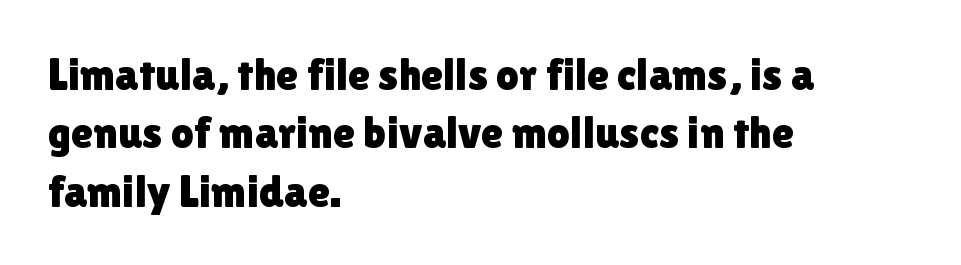
The image shows 45 px sans-serif type, upright; set left-aligned, normal line spacing (1.3x), normal letter spacing, not underlined; a medium x-height.
